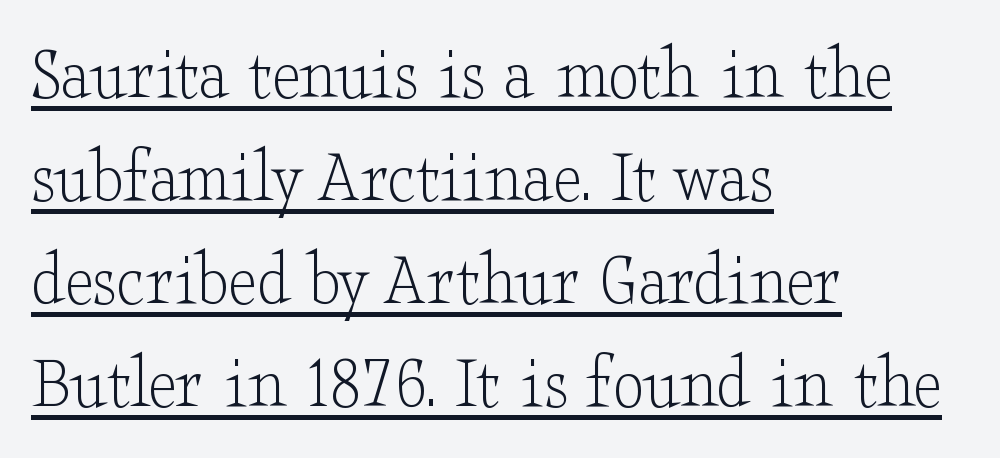
Line spacing here is normal. No extra tracking has been applied to these lines. A typesetter would call this proportional, since set widths differ per character. The specimen reads as upright at a glance. A serif font was chosen for this passage.
